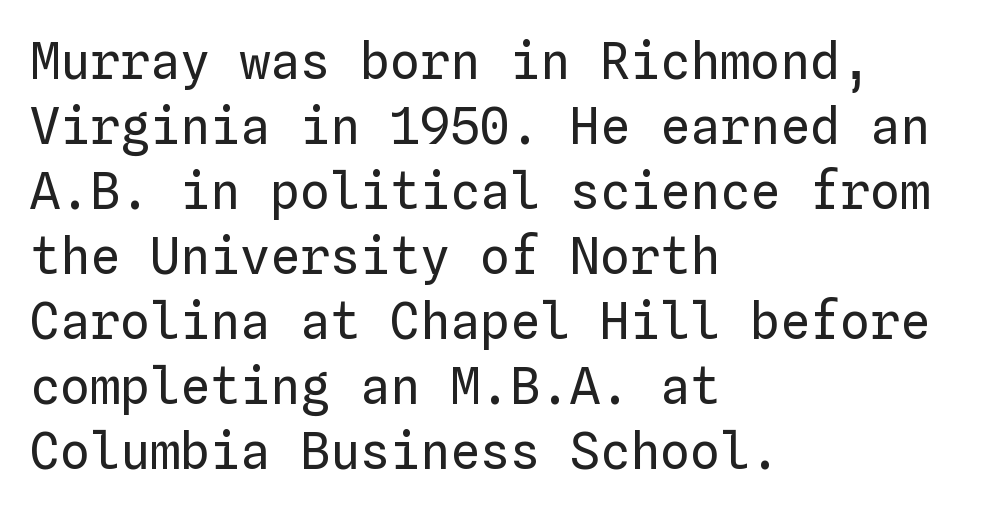
The image shows 50 px regular-weight type, upright, monospaced; set left-aligned, normal line spacing (1.3x), normal letter spacing, not underlined; low stroke contrast and a medium x-height.
